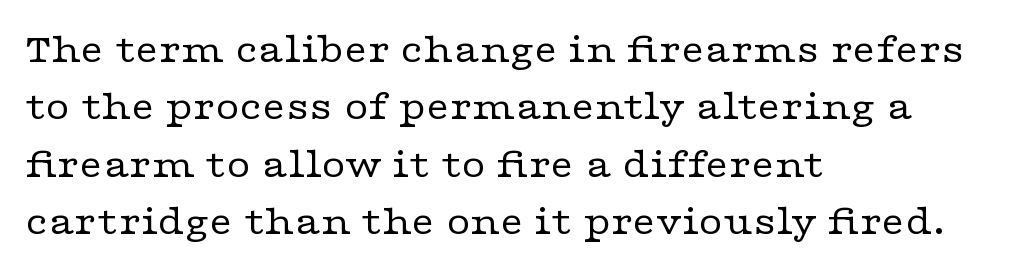
The image shows 41 px regular-weight, wide serif type, upright; set left-aligned, normal line spacing (1.4x), normal letter spacing, not underlined; low stroke contrast and a medium x-height.
